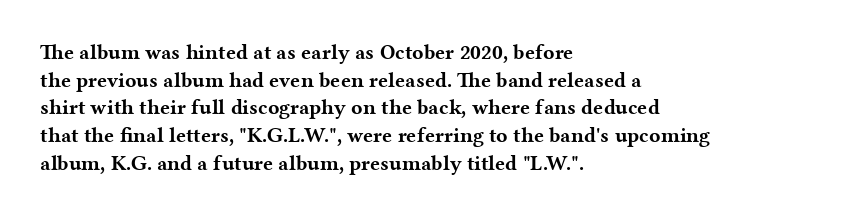
The image shows 21 px bold type, upright; set left-aligned, normal line spacing (1.32x), normal letter spacing, not underlined.
